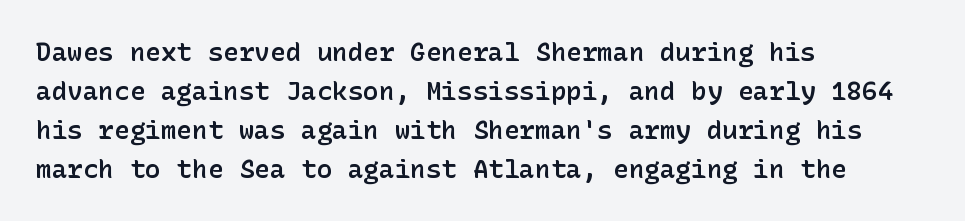
Each row of text sits above clean, open space. The letters stand straight up with perfectly vertical stems. Each word holds together tightly as a unit, with standard inter-letter gaps. A normal amount of white space separates one row of letters from the next. Does the weight exceed regular? Yes, but only to semibold. The paragraph shown leans on its left margin.
